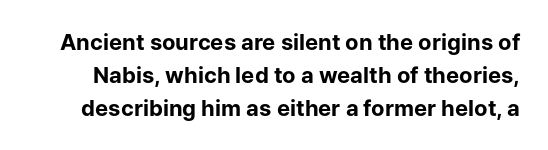
{"italic": "no", "bold": "yes", "underline": "no", "line_spacing": "normal", "line_spacing_ratio": 1.49, "letter_spacing": "normal", "letter_spacing_em": 0.0, "glyph_px": 22}
